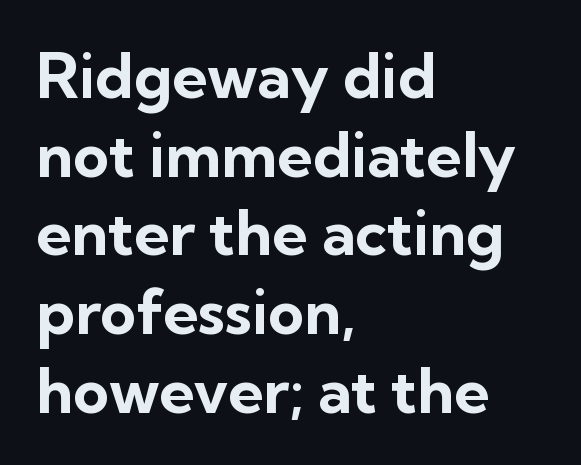
The image shows 62 px bold sans-serif type, upright; set left-aligned, normal line spacing (1.27x), normal letter spacing, not underlined; low stroke contrast and a medium x-height.
